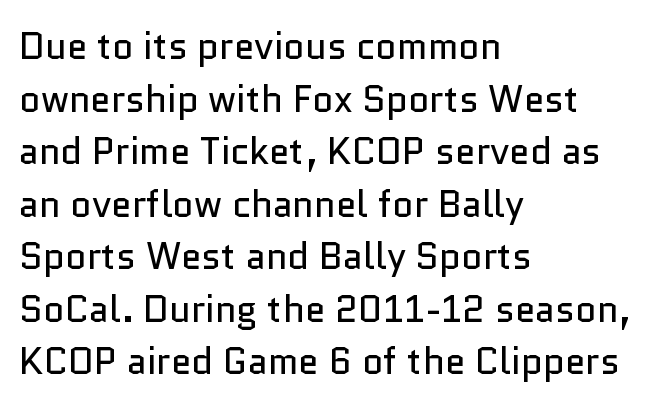
Is there much room between lines? A standard amount, neither cramped nor airy. The paragraph shown leans on its left margin. Spacing between characters is what you'd get straight out of the box. A typesetter would mark this as roman, not italic. The weight tops out at a normal text grade.
